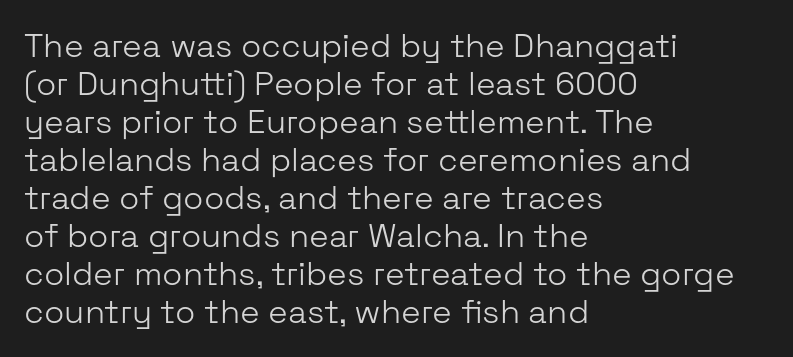
The image shows 33 px light sans-serif type, upright; set left-aligned, tight line spacing (1.15x), normal letter spacing, not underlined; low stroke contrast and a medium x-height.
